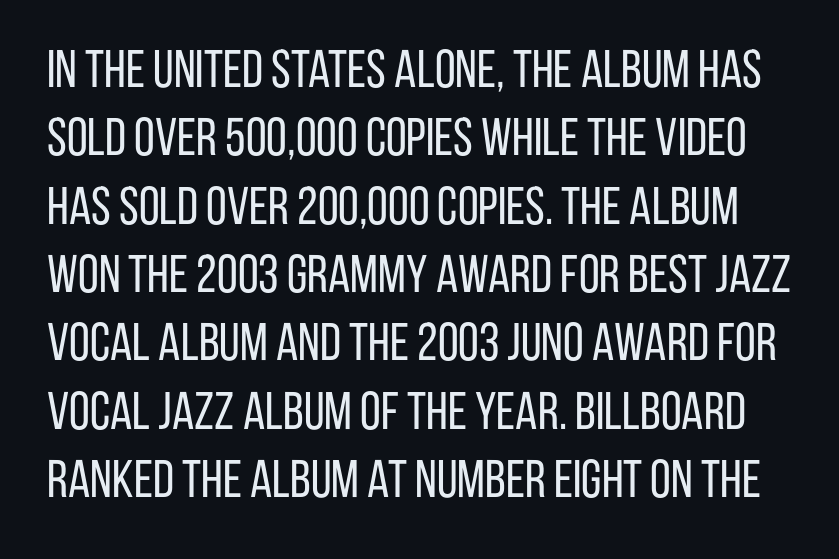
Q: Is the text bold? A: No.
Q: Is the text italic (slanted)? A: No, it is upright.
Q: Is the typeface a serif or a sans-serif typeface? A: Sans-serif.
Q: Is the text underlined? A: No.
Q: Is the spacing between letters normal or unusually wide? A: Normal.
Q: Is the spacing between lines tight, normal or loose? A: Normal.
Q: Width (condensed, normal, or wide)? A: Condensed.
Q: Stroke contrast? A: Low.
Q: x-height? A: Large.
Q: Monospaced? A: No.
